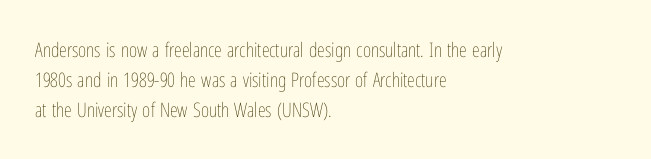
{"italic": "no", "bold": "no", "underline": "no", "align": "left", "line_spacing": "normal", "line_spacing_ratio": 1.51, "letter_spacing": "normal", "letter_spacing_em": 0.0, "glyph_px": 20}
